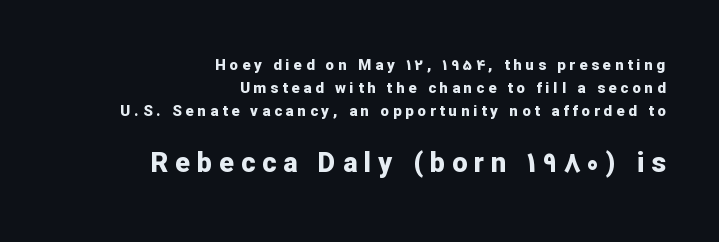
{"italic": "no", "bold": "yes", "underline": "no", "align": "right", "line_spacing": "normal", "line_spacing_ratio": 1.53, "letter_spacing": "wide", "letter_spacing_em": 0.26, "larger_block": "second", "size_ratio": 1.8, "glyph_px": 27}
